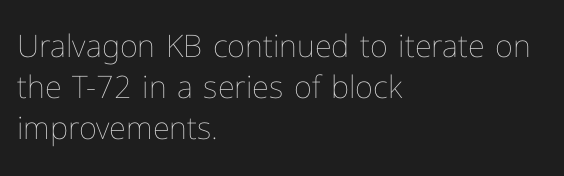
Q: Is the text bold? A: No.
Q: Is the text italic (slanted)? A: No, it is upright.
Q: Is the text underlined? A: No.
Q: How is the paragraph aligned? A: Left-aligned.
Q: Is the spacing between letters normal or unusually wide? A: Normal.
Q: Is the spacing between lines tight, normal or loose? A: Normal.
Q: Width (condensed, normal, or wide)? A: Normal.
Q: Stroke contrast? A: Low.
Q: x-height? A: Medium.
Q: Monospaced? A: No.
